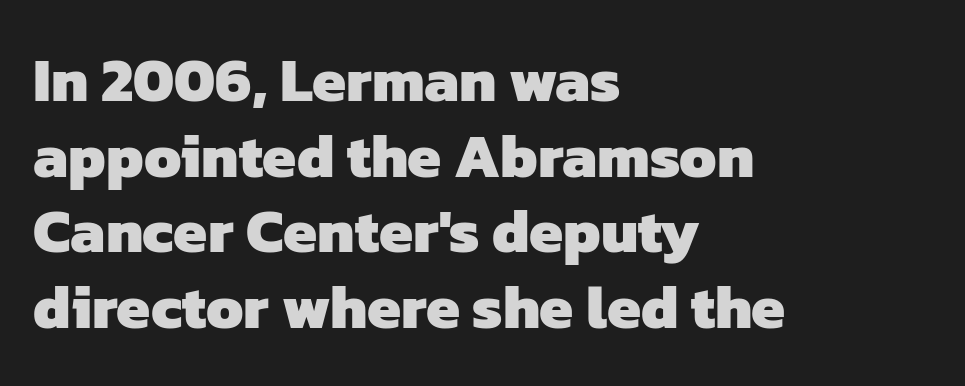
Q: Is the text bold? A: Yes.
Q: Is the typeface a serif or a sans-serif typeface? A: Sans-serif.
Q: Is the text underlined? A: No.
Q: How is the paragraph aligned? A: Left-aligned.
Q: Is the spacing between letters normal or unusually wide? A: Normal.
Q: Width (condensed, normal, or wide)? A: Normal.
Q: Stroke contrast? A: Low.
Q: x-height? A: Medium.
Q: Monospaced? A: No.
